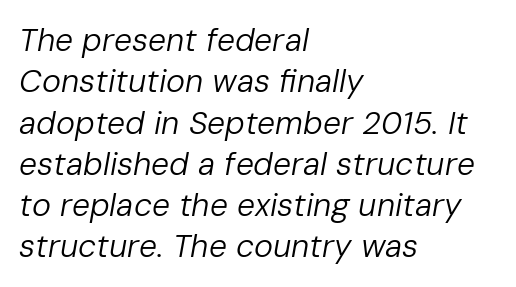
Q: Is the text bold? A: No.
Q: Is the text italic (slanted)? A: Yes, it leans right by about 10 degrees.
Q: Is the text underlined? A: No.
Q: How is the paragraph aligned? A: Left-aligned.
Q: Is the spacing between letters normal or unusually wide? A: Normal.
Q: Is the spacing between lines tight, normal or loose? A: Normal.
Q: Width (condensed, normal, or wide)? A: Normal.
Q: Stroke contrast? A: Low.
Q: x-height? A: Medium.
Q: Monospaced? A: No.
